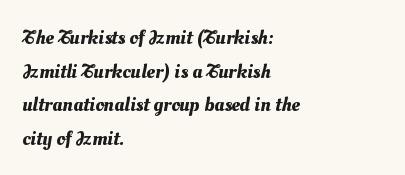
{"underline": "no", "align": "left", "line_spacing": "normal", "line_spacing_ratio": 1.6, "letter_spacing": "normal", "letter_spacing_em": 0.0, "glyph_px": 21}
